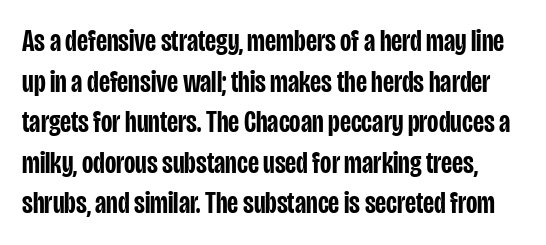
The image shows 31 px semibold, condensed sans-serif type, upright; set normal line spacing (1.31x), normal letter spacing, not underlined; low stroke contrast and a large x-height.
